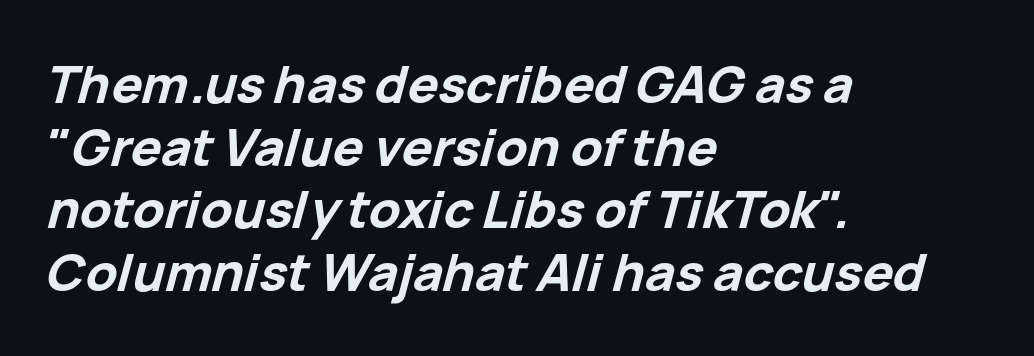
Q: Is the text bold? A: Yes.
Q: Is the text italic (slanted)? A: Yes, it leans right by about 15 degrees.
Q: Is the text underlined? A: No.
Q: How is the paragraph aligned? A: Left-aligned.
Q: Is the spacing between letters normal or unusually wide? A: Normal.
Q: Width (condensed, normal, or wide)? A: Normal.
Q: Stroke contrast? A: Low.
Q: x-height? A: Medium.
Q: Monospaced? A: No.
